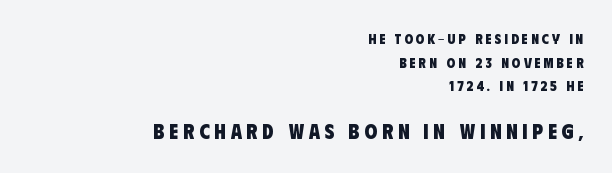
Q: Is the text bold? A: Yes.
Q: Is the text underlined? A: No.
Q: How is the paragraph aligned? A: Right-aligned.
Q: Is the spacing between letters normal or unusually wide? A: Unusually wide.
Q: Is the spacing between lines tight, normal or loose? A: Normal.
Q: Which block of text is set in a larger size, the first (top) or the second (bottom)? A: The second (bottom) one.
